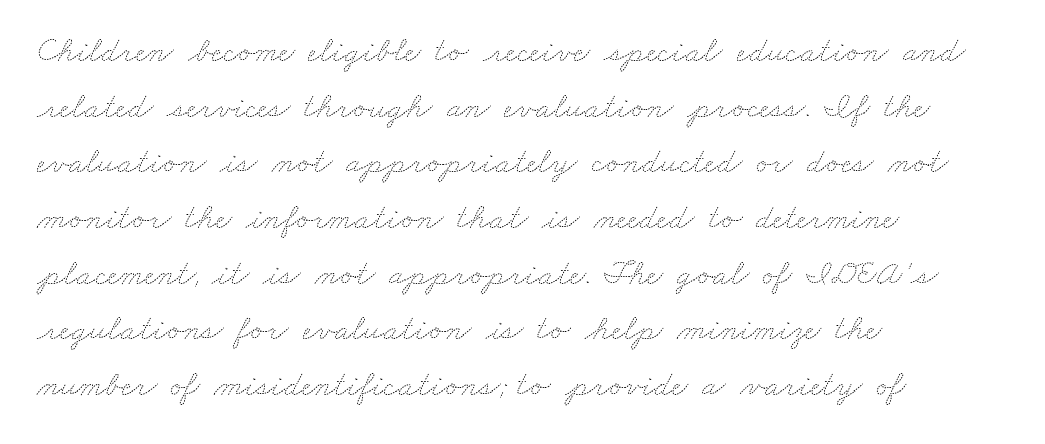
Q: Is the text bold? A: No.
Q: Is the text underlined? A: No.
Q: How is the paragraph aligned? A: Left-aligned.
Q: Is the spacing between letters normal or unusually wide? A: Normal.
Q: Is the spacing between lines tight, normal or loose? A: Normal.
Q: Width (condensed, normal, or wide)? A: Wide.
Q: Stroke contrast? A: Medium.
Q: x-height? A: Small.
Q: Monospaced? A: No.
